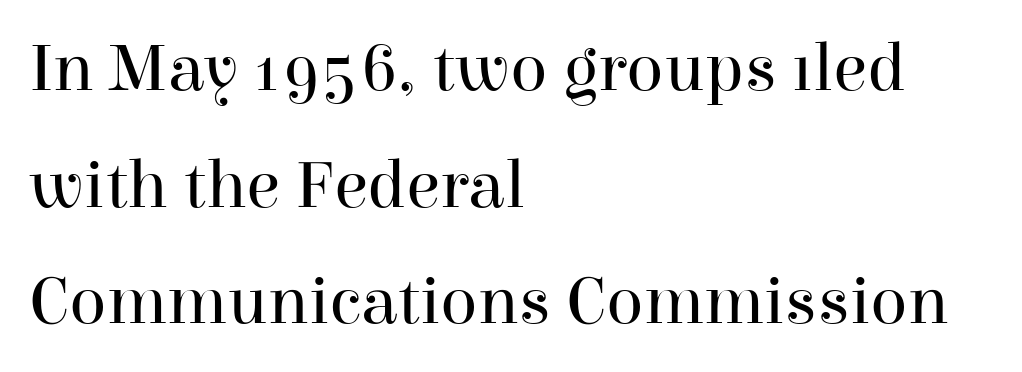
{"serif": "yes", "italic": "no", "bold": "no", "weight": "regular", "width": "normal", "stroke_contrast": "high", "x_height": "medium", "monospaced": "no", "underline": "no", "align": "left", "line_spacing": "normal", "line_spacing_ratio": 1.69, "letter_spacing": "normal", "letter_spacing_em": 0.0, "glyph_px": 69}
